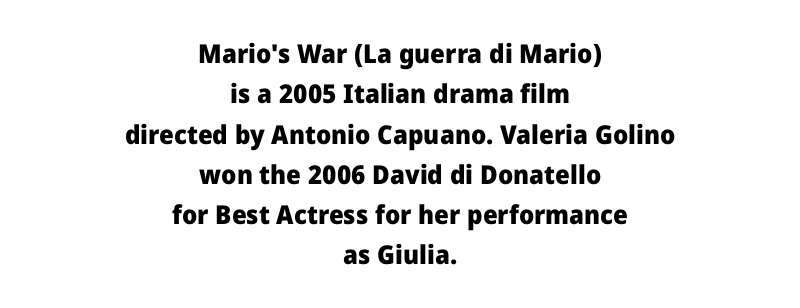
{"italic": "no", "bold": "yes", "underline": "no", "align": "center", "line_spacing": "normal", "line_spacing_ratio": 1.55, "letter_spacing": "normal", "letter_spacing_em": 0.0, "glyph_px": 26}
